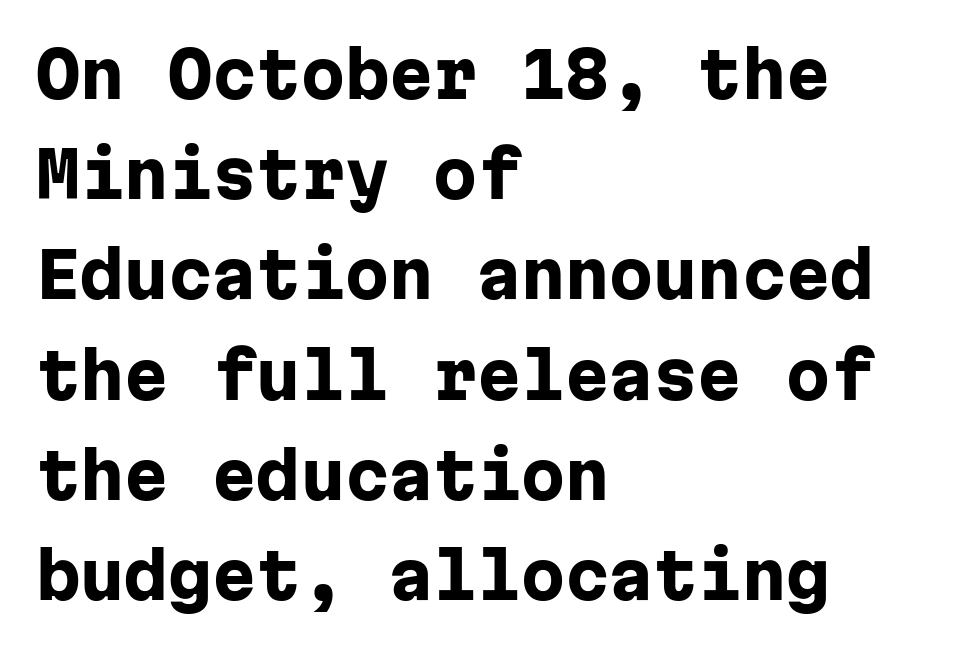
Q: Is the text bold? A: Yes.
Q: Is the text italic (slanted)? A: No, it is upright.
Q: Is the typeface a serif or a sans-serif typeface? A: Sans-serif.
Q: Is the text underlined? A: No.
Q: How is the paragraph aligned? A: Left-aligned.
Q: Is the spacing between letters normal or unusually wide? A: Normal.
Q: Is the spacing between lines tight, normal or loose? A: Normal.
Q: Width (condensed, normal, or wide)? A: Normal.
Q: Stroke contrast? A: Low.
Q: x-height? A: Medium.
Q: Monospaced? A: Yes.
